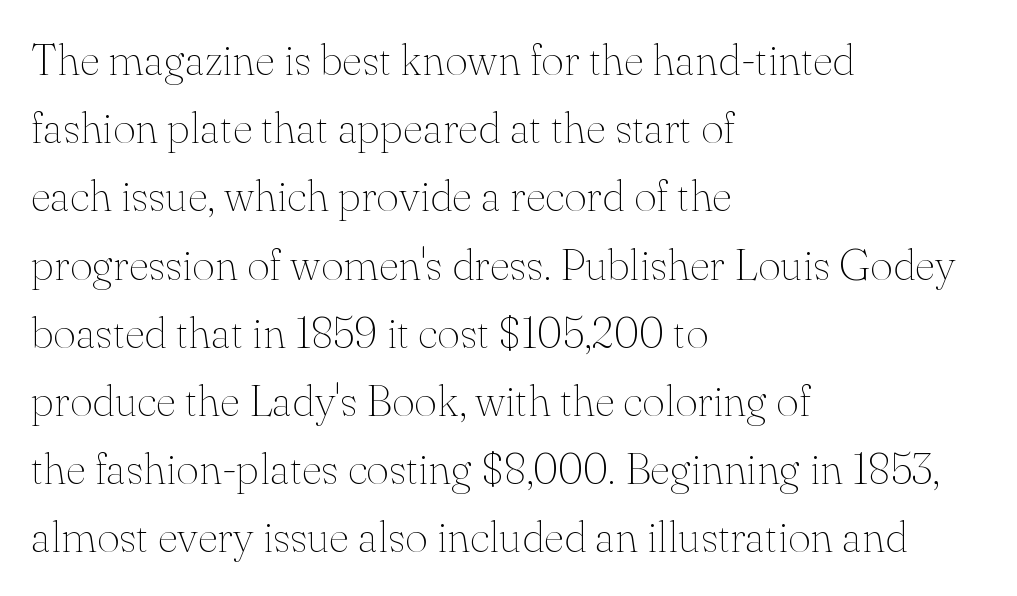
The image shows 44 px thin serif type, upright; set left-aligned, normal line spacing (1.55x), normal letter spacing, not underlined; medium stroke contrast and a small x-height.
